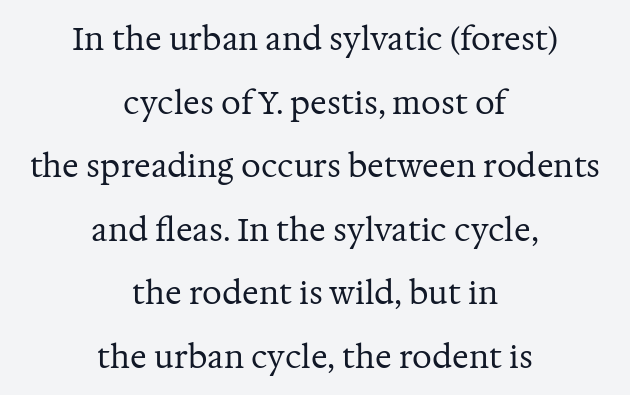
Look at the bottom of the vertical strokes: they flare into serifs here. Default kerning and tracking; the words read as compact shapes. The string is rendered with underlining switched off. The passage shown stacks its lines with a broad gap. The cut favours lightness, reaching ordinary text weight at its darkest.
